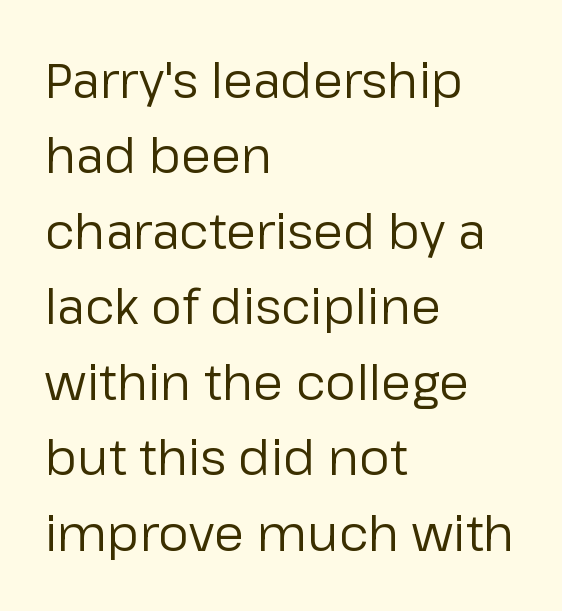
The image shows 49 px regular-weight sans-serif type, upright; set left-aligned, normal line spacing (1.54x), normal letter spacing, not underlined; low stroke contrast and a medium x-height.
